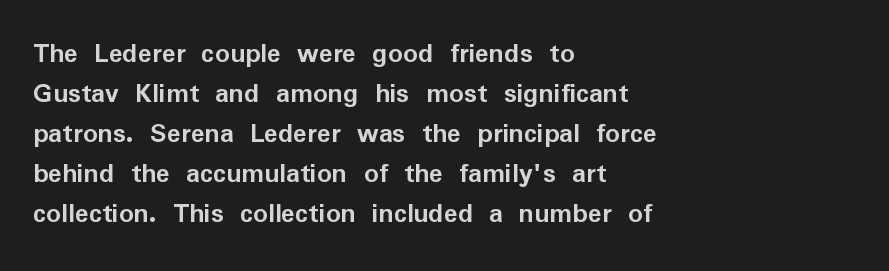
The letters advance in unequal steps, a hallmark of proportional type. These lines stack with their left ends in a neat column. The vertical gap from one line to the next is medium. Default kerning and tracking; the words read as compact shapes. The passage shown is not underscored anywhere. Set as a true bold cut, around the 700 mark.
